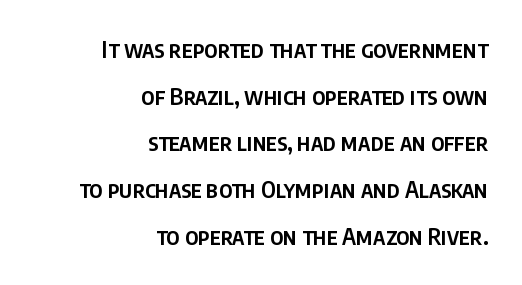
No italicization has been applied; the sample stays upright. Teacher's note: observe the even right margin — that is flush-right alignment. Emphasis by weight is partial: semibold. The string is rendered with underlining switched off.
